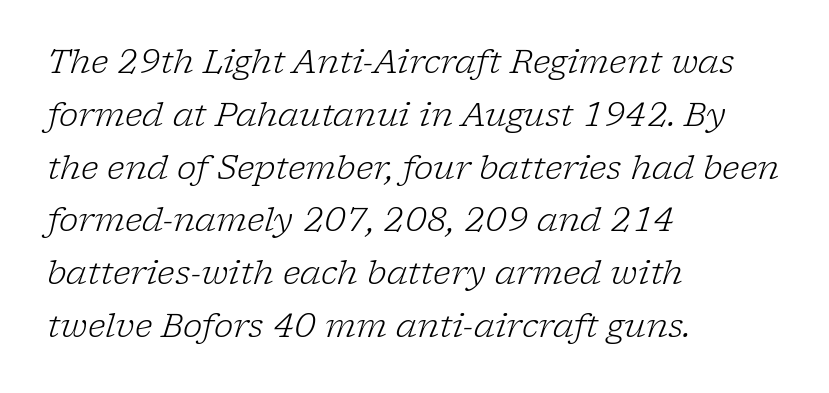
The image shows 33 px light serif type, italic (leaning right); set left-aligned, normal line spacing (1.6x), normal letter spacing, not underlined; low stroke contrast and a medium x-height.
